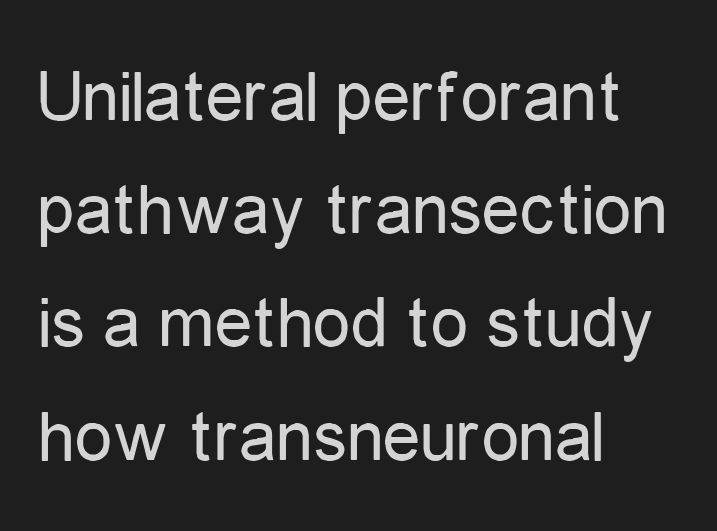
Standard letterfit; no display-style spreading of the glyphs. Is this a heavy cut? Hardly; it is regular or lighter. Words float on clear page, feet unadorned. Horizontally, the lines are justified to the leading edge only. One glance says typical: line gaps are just what's usual.
